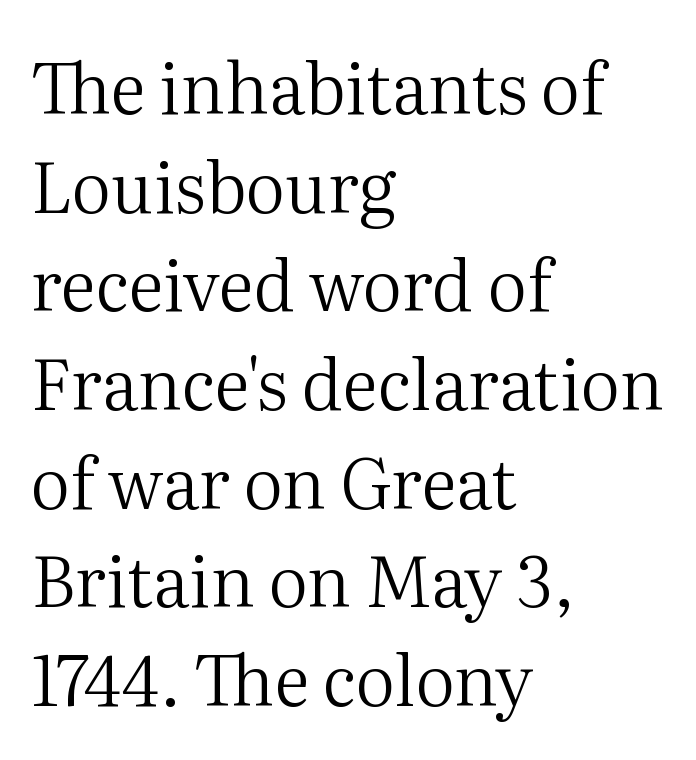
The image shows 70 px regular-weight serif type, upright; set left-aligned, normal line spacing (1.41x), normal letter spacing, not underlined; medium stroke contrast and a medium x-height.
